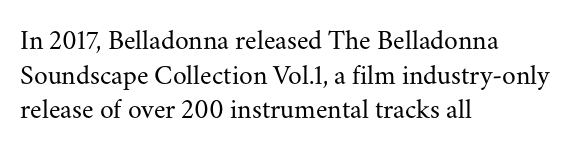
The cut favours lightness, reaching ordinary text weight at its darkest. Each line starts at the same left margin while the right side varies. The font family rendered here belongs to the serif group. Italic? Not at all — the glyphs are vertical.
